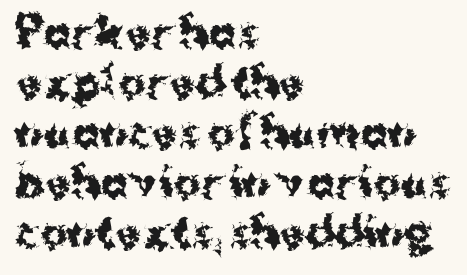
The image shows 41 px bold sans-serif type, upright; set left-aligned, line spacing 1.22x, normal letter spacing, not underlined; medium stroke contrast and a medium x-height.
